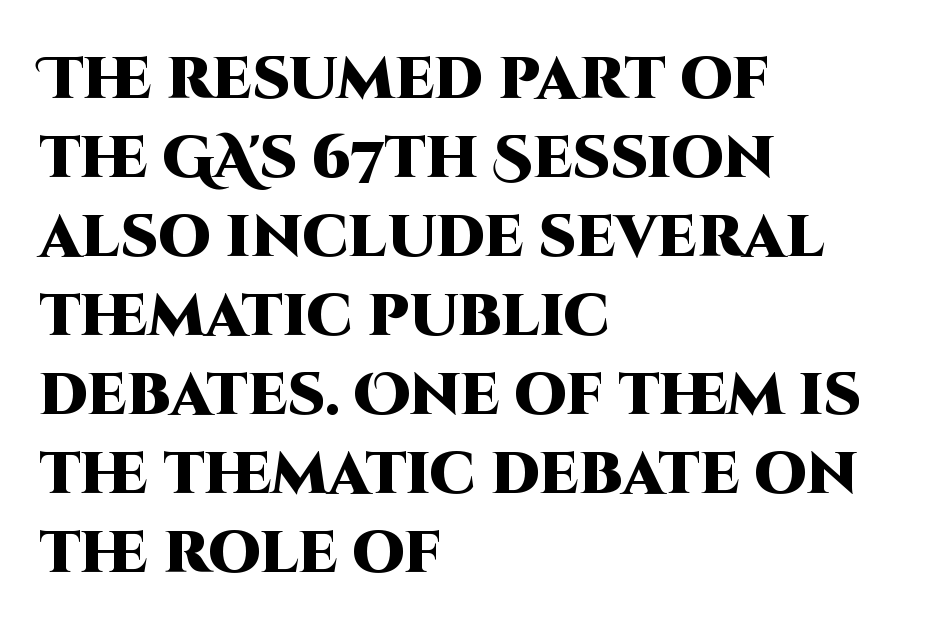
Q: Is the text bold? A: Yes.
Q: Is the text italic (slanted)? A: No, it is upright.
Q: Is the typeface a serif or a sans-serif typeface? A: Sans-serif.
Q: Is the text underlined? A: No.
Q: How is the paragraph aligned? A: Left-aligned.
Q: Is the spacing between letters normal or unusually wide? A: Normal.
Q: Is the spacing between lines tight, normal or loose? A: Normal.
Q: Width (condensed, normal, or wide)? A: Normal.
Q: Stroke contrast? A: High.
Q: x-height? A: Large.
Q: Monospaced? A: No.
